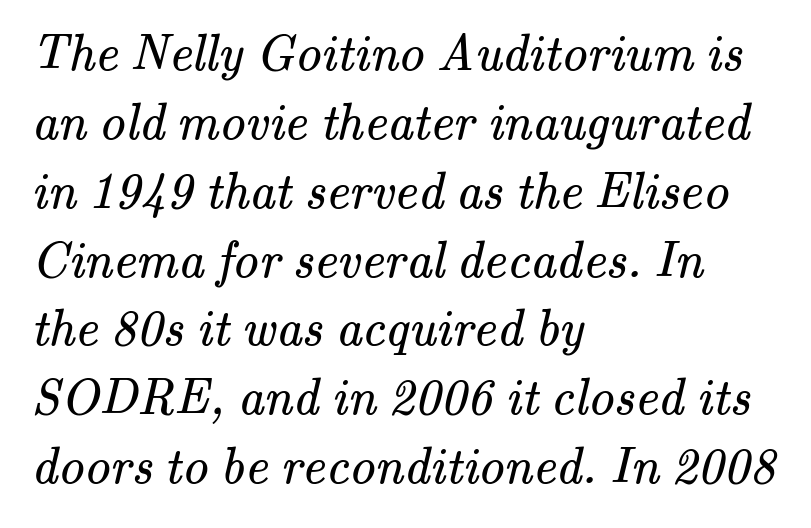
Q: Is the text bold? A: No.
Q: Is the typeface a serif or a sans-serif typeface? A: Serif.
Q: Is the text underlined? A: No.
Q: How is the paragraph aligned? A: Left-aligned.
Q: Is the spacing between letters normal or unusually wide? A: Normal.
Q: Is the spacing between lines tight, normal or loose? A: Normal.
Q: Width (condensed, normal, or wide)? A: Normal.
Q: Stroke contrast? A: Medium.
Q: x-height? A: Small.
Q: Monospaced? A: No.
